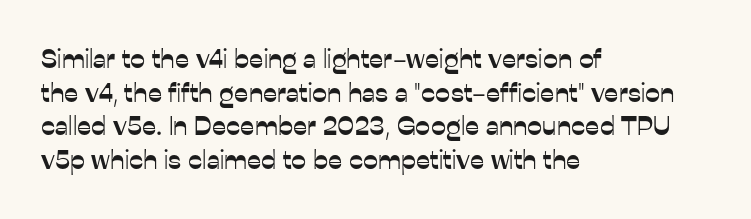
The image shows 27 px text type, upright; set left-aligned, normal line spacing (1.25x), normal letter spacing, not underlined.
